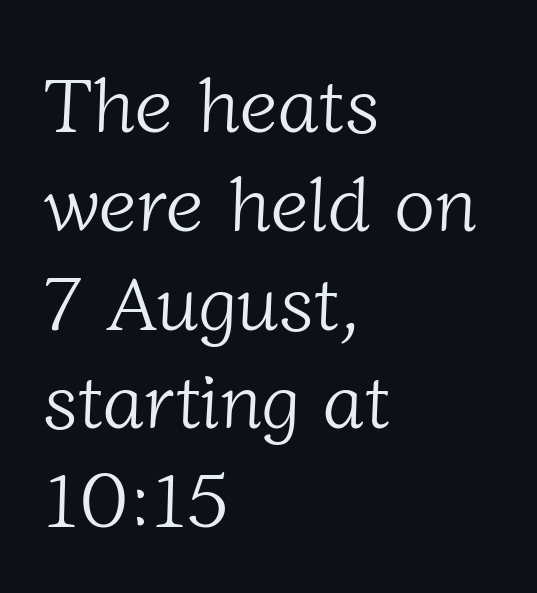
Students, note that the glyphs here touch the page at normal intervals. Is the stroke heavy? The answer is a plain regular-or-lighter. The paragraph shown leans on its left margin. The string is rendered with underlining switched off. Is this a sans? No — the strokes have serifs. Baseline-to-baseline distance is the conventional proportion of letter height.
